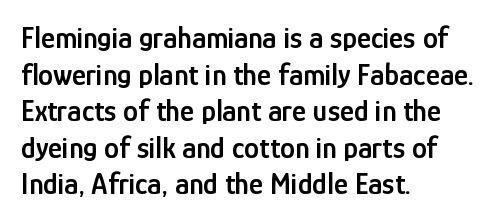
The image shows 30 px semibold, condensed sans-serif type, upright; set left-aligned, line spacing 1.22x, normal letter spacing, not underlined; low stroke contrast and a medium x-height.
